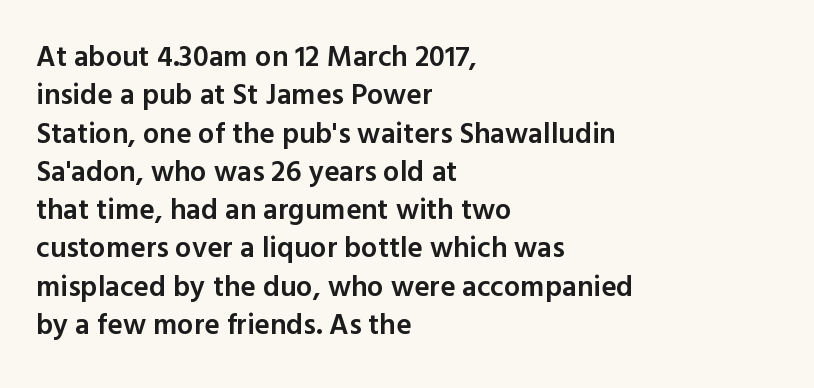
The image shows 29 px semibold sans-serif type, upright; set left-aligned, normal line spacing (1.32x), normal letter spacing, not underlined; a medium x-height.
